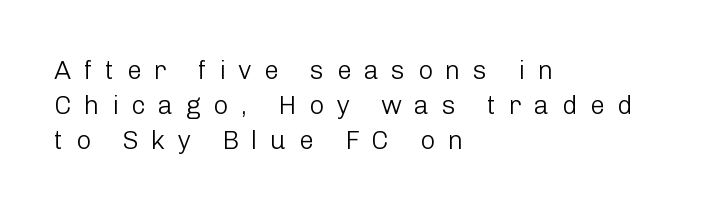
Leading: standard. The area under the type is left untouched. The strokes are not fattened; the text isn't bold. The letterforms stand isolated, each surrounded by extra space. Horizontally, the lines are justified to the leading edge only.
